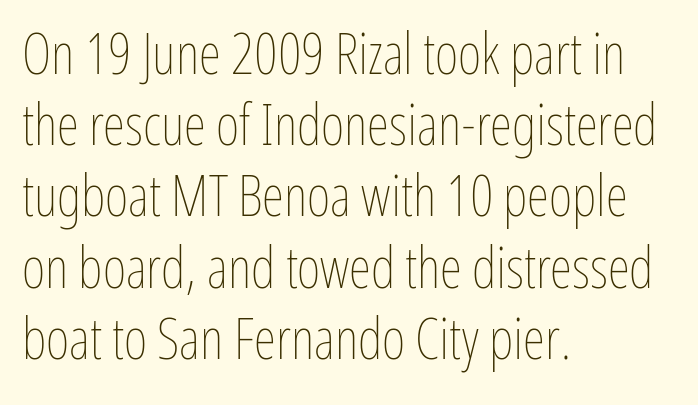
Upright lettering throughout. These glyphs show unthickened strokes, regular width or finer. Nobody touched the tracking dial on this one. The passage shown is not underscored anywhere.
